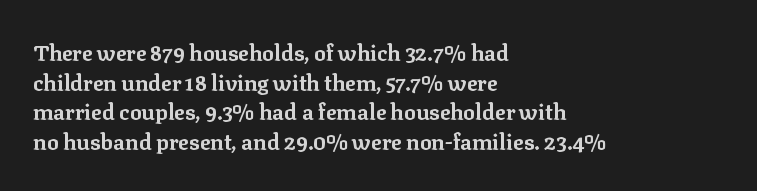
Caption: standard tracking, unaltered. Bold? Absolutely — the strokes are thick and heavy. Where is the straight margin? On the left. The line-height multiplier appears to be the usual default. Underlining? Definitely not there. Upright lettering throughout.
